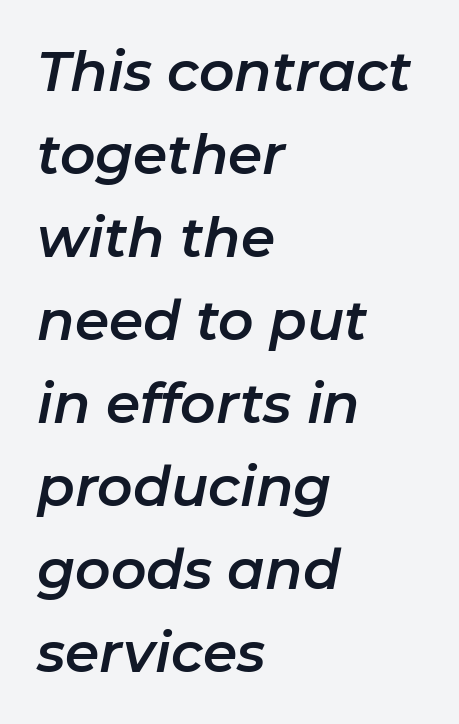
The image shows 55 px text type, italic (leaning right); set left-aligned, normal line spacing (1.51x), normal letter spacing, not underlined; low stroke contrast and a medium x-height.
